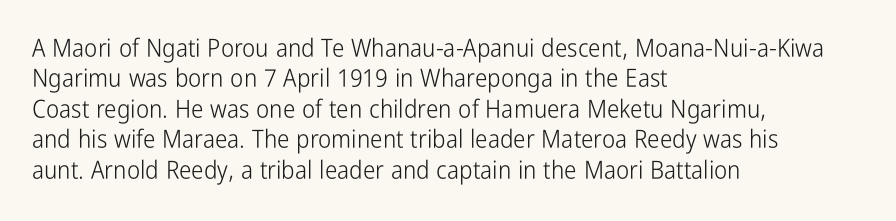
Nope, not italic — everything's standing straight. Only glyphs here, with clear space below each row. Leftover space on each line is placed entirely after the last word. The gaps between neighbouring characters are ordinary and unremarkable. A light-to-regular cut is what we see here.
